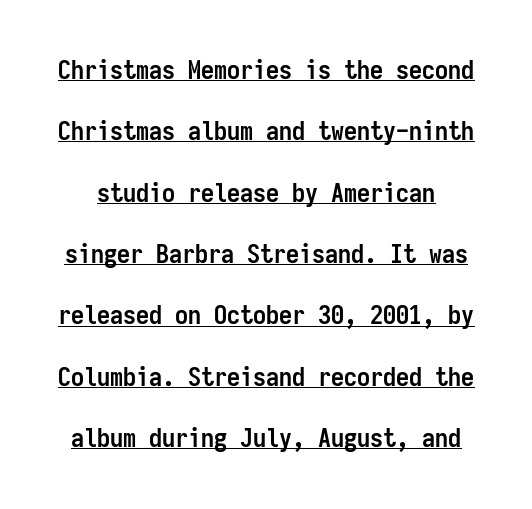
The image shows 26 px bold type, upright; set loose line spacing (2.36x), normal letter spacing, underlined.
